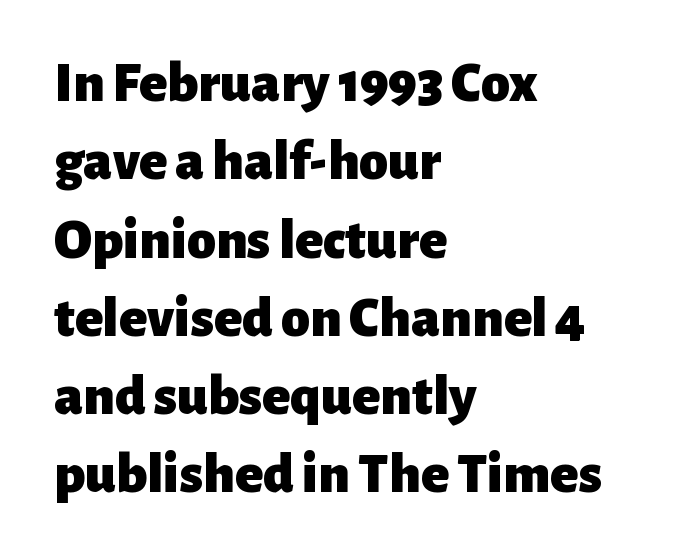
The image shows 58 px heavy sans-serif type, upright; set left-aligned, normal line spacing (1.35x), normal letter spacing, not underlined; low stroke contrast and a medium x-height.
